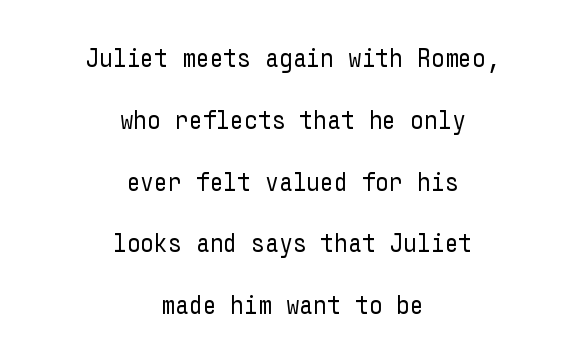
Q: Is the text bold? A: No.
Q: Is the text italic (slanted)? A: No, it is upright.
Q: Is the text underlined? A: No.
Q: How is the paragraph aligned? A: Centered.
Q: Is the spacing between letters normal or unusually wide? A: Normal.
Q: Is the spacing between lines tight, normal or loose? A: Loose.
